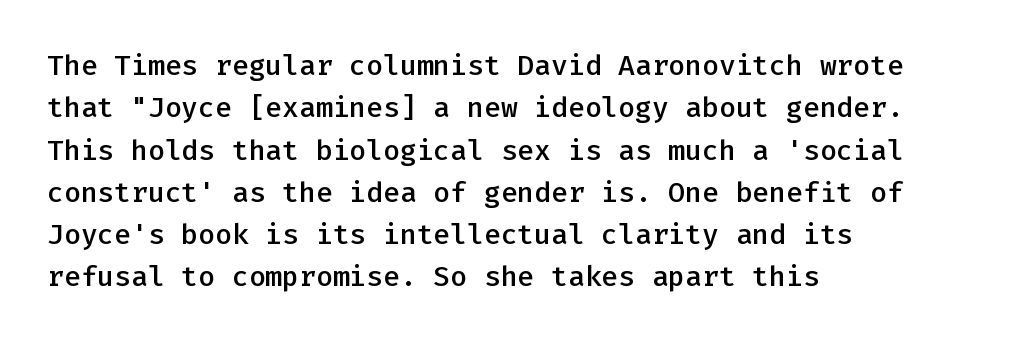
The image shows 28 px semibold sans-serif type, upright, monospaced; set left-aligned, normal line spacing (1.51x), normal letter spacing, not underlined; low stroke contrast and a medium x-height.
